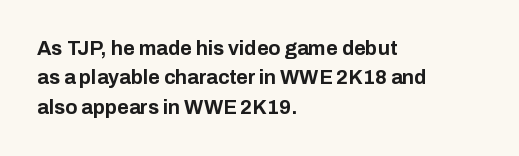
The image shows 20 px bold type, upright; set left-aligned, normal line spacing (1.47x), normal letter spacing, not underlined.
